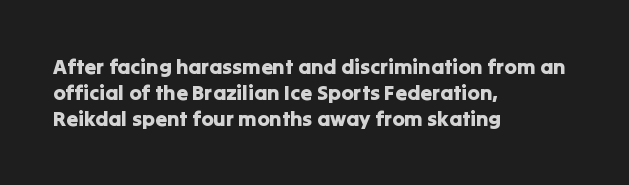
Q: Is the text italic (slanted)? A: No, it is upright.
Q: Is the text underlined? A: No.
Q: How is the paragraph aligned? A: Left-aligned.
Q: Is the spacing between letters normal or unusually wide? A: Normal.
